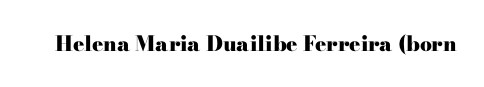
{"italic": "no", "bold": "yes", "underline": "no", "letter_spacing": "normal", "letter_spacing_em": 0.0, "glyph_px": 21}
